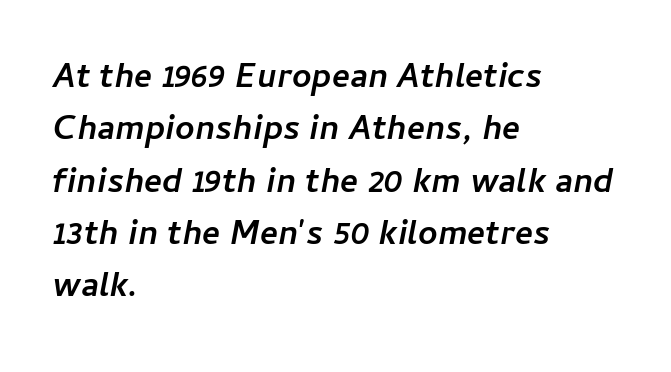
{"italic": "yes", "lean": "right", "slant_degrees": 11, "bold": "yes", "weight": "semibold", "width": "normal", "stroke_contrast": "low", "x_height": "medium", "monospaced": "no", "underline": "no", "align": "left", "line_spacing": "normal", "line_spacing_ratio": 1.54, "letter_spacing": "normal", "letter_spacing_em": 0.0, "glyph_px": 34}
